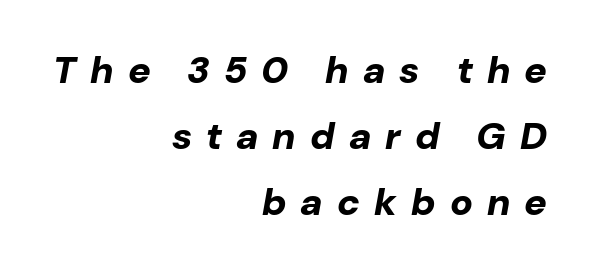
The image shows 38 px bold type, italic (leaning right); set right-aligned, line spacing 1.74x, unusually wide letter spacing (+0.37 em), not underlined; low stroke contrast and a medium x-height.
